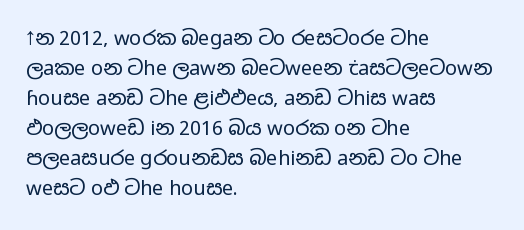
The face looks like a standard text weight, possibly lighter. A normal amount of white space separates one row of letters from the next. Line beginnings align vertically; line endings do not. The horizontal fit of the characters is conventional and even. The passage shown is not underscored anywhere.
